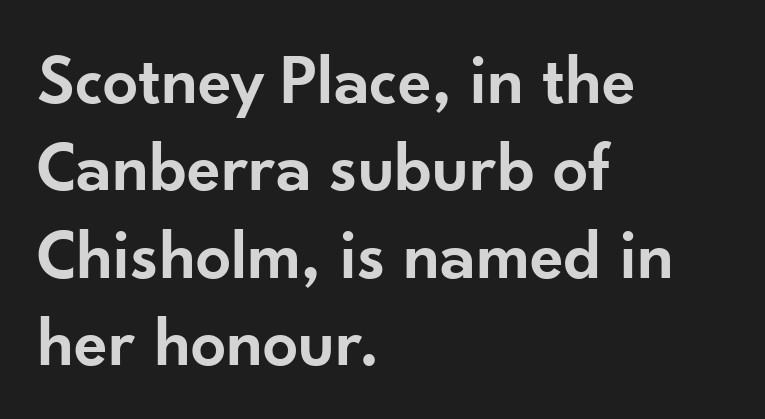
{"serif": "no", "italic": "no", "bold": "semi", "weight": "semibold", "width": "normal", "stroke_contrast": "low", "x_height": "small", "monospaced": "no", "underline": "no", "align": "left", "line_spacing": "normal", "line_spacing_ratio": 1.25, "letter_spacing": "normal", "letter_spacing_em": 0.0, "glyph_px": 70}
